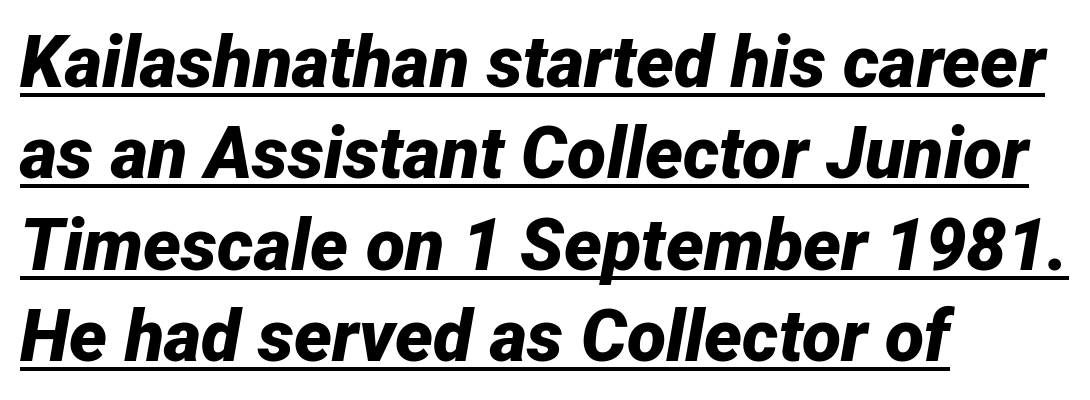
The type is set solid horizontally, with unmodified tracking. A rule runs beneath these lines of type. The letters advance in unequal steps, a hallmark of proportional type. Posture: slanted. Horizontal alignment here is leftward, the default for most running prose. Look at the stroke-to-counter ratio: heavy, a bold.
